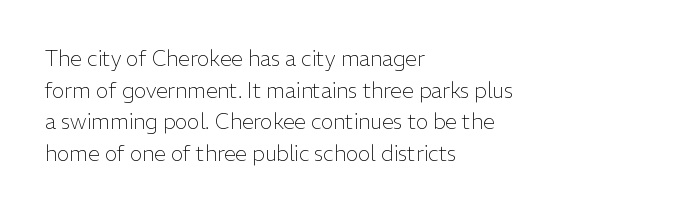
Q: Is the text bold? A: No.
Q: Is the text italic (slanted)? A: No, it is upright.
Q: Is the text underlined? A: No.
Q: How is the paragraph aligned? A: Left-aligned.
Q: Is the spacing between letters normal or unusually wide? A: Normal.
Q: Is the spacing between lines tight, normal or loose? A: Normal.
